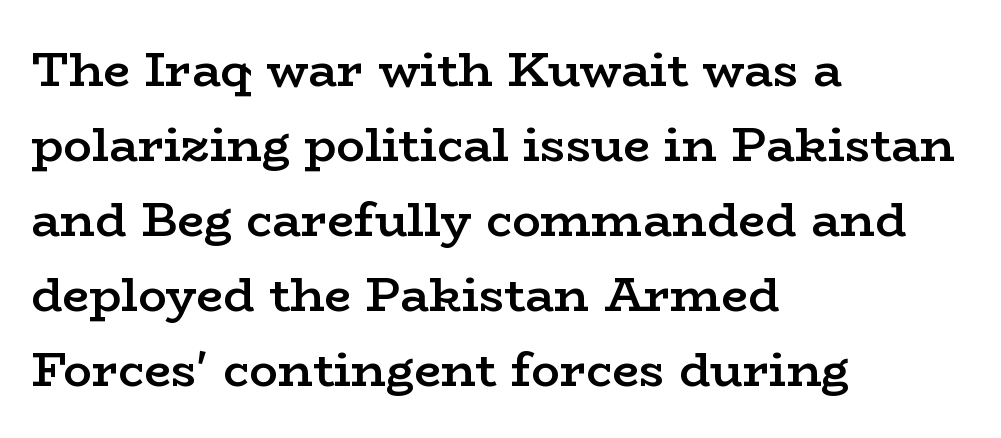
{"serif": "yes", "italic": "no", "bold": "semi", "weight": "semibold", "width": "wide", "stroke_contrast": "low", "x_height": "medium", "monospaced": "no", "underline": "no", "align": "left", "line_spacing": "normal", "line_spacing_ratio": 1.56, "letter_spacing": "normal", "letter_spacing_em": 0.0, "glyph_px": 48}
